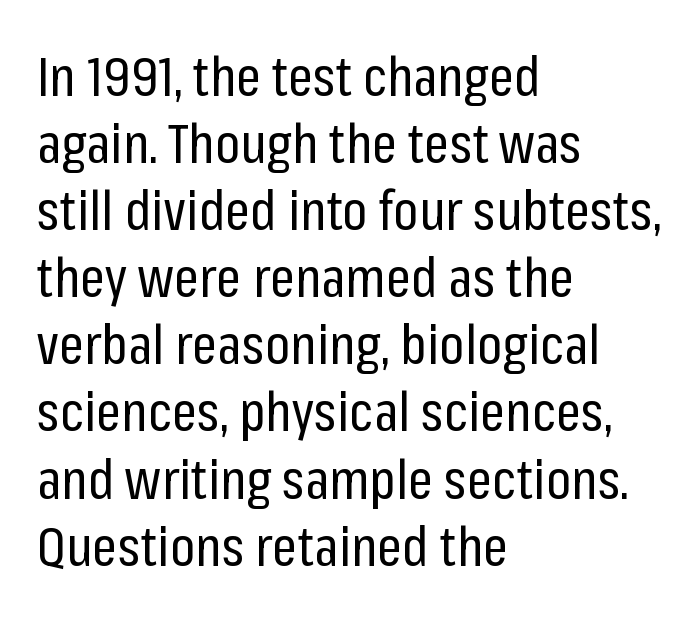
Here the glyphs are tracked normally, forming tight word shapes. Which margin do the lines hug? The left one — the right edge is uneven. Letterform terminals end flat and unadorned throughout the passage. A typesetter would call this proportional, since set widths differ per character.
